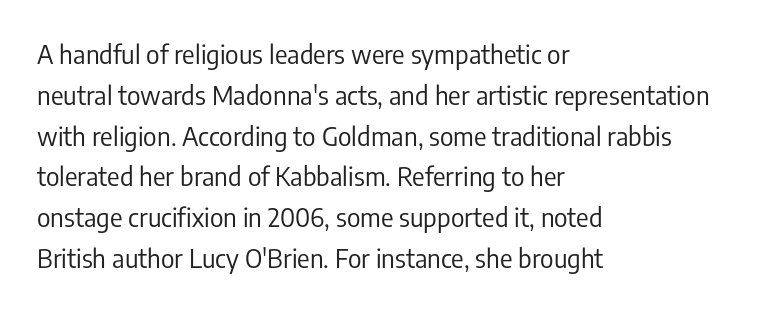
The gap between lines stays unmarked. No extra tracking has been applied to these lines. Does the leading feel generous? No, just average. Short and long lines alike share a common starting point at left.
